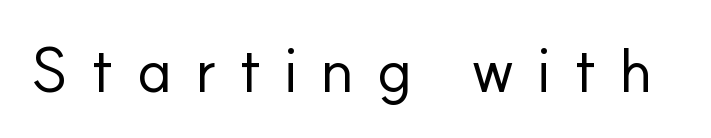
The image shows 63 px regular-weight sans-serif type, upright; set unusually wide letter spacing (+0.35 em), not underlined; low stroke contrast and a small x-height.
